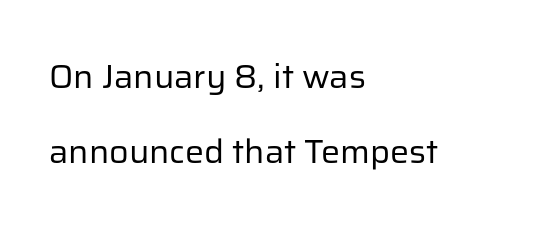
The compositor pushed each line to the left boundary. Nope, not italic — everything's standing straight. What stands out about the letter spacing? Nothing — it is the standard amount. Underline: absent. Proportional: the letters do not fall into vertical columns.
